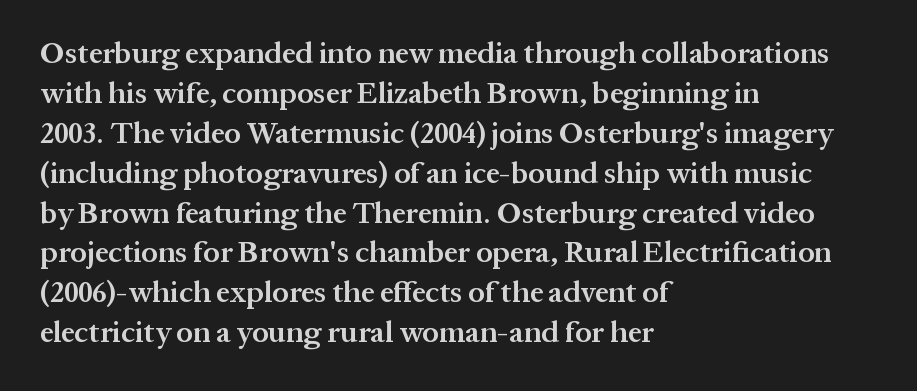
The image shows 30 px semibold serif type, upright; set left-aligned, normal line spacing (1.33x), normal letter spacing, not underlined; medium stroke contrast and a medium x-height.
